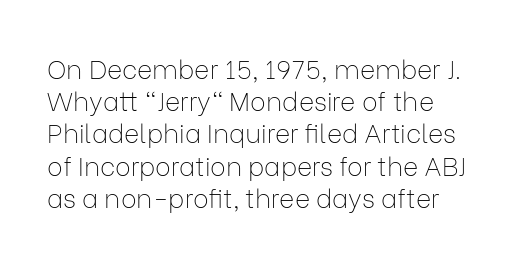
The image shows 26 px text type, upright; set left-aligned, line spacing 1.24x, normal letter spacing, not underlined.
